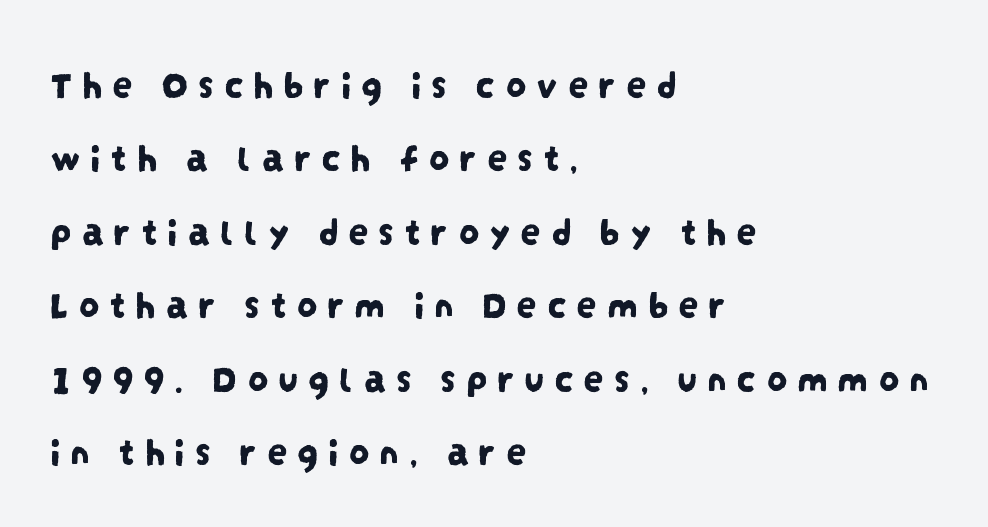
Q: Is the typeface a serif or a sans-serif typeface? A: Sans-serif.
Q: Is the text underlined? A: No.
Q: How is the paragraph aligned? A: Left-aligned.
Q: Is the spacing between letters normal or unusually wide? A: Unusually wide.
Q: Width (condensed, normal, or wide)? A: Condensed.
Q: Stroke contrast? A: Low.
Q: x-height? A: Large.
Q: Monospaced? A: No.
